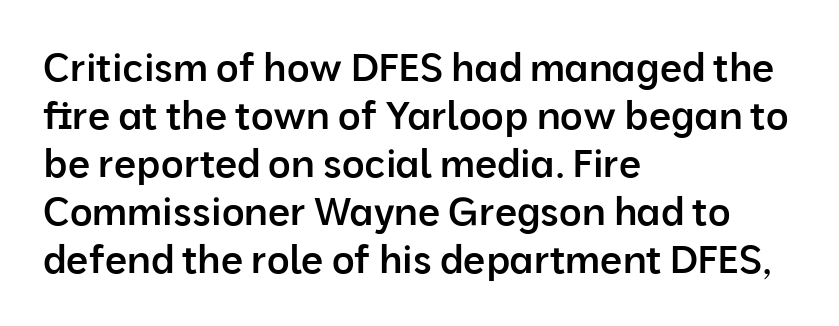
The image shows 39 px semibold sans-serif type, upright; set left-aligned, line spacing 1.23x, normal letter spacing, not underlined; low stroke contrast and a medium x-height.
